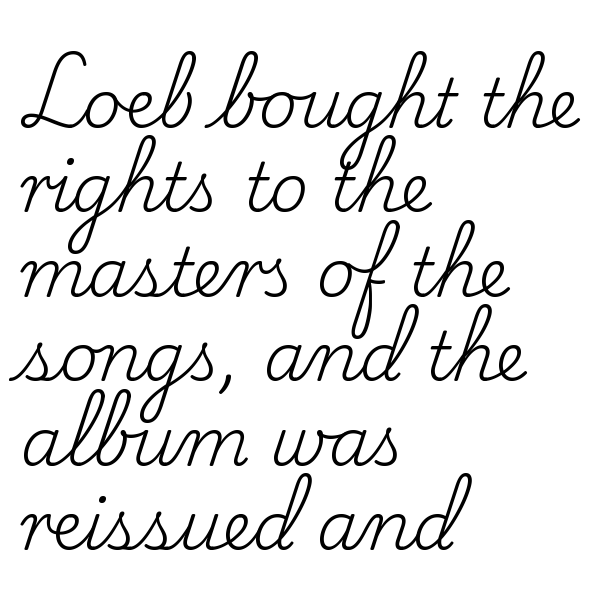
Stem width sits at or under what a default text font uses. A typesetter would call this zero additional tracking. Old-style or modern, the face here clearly has serifs. The letters advance in unequal steps, a hallmark of proportional type.
